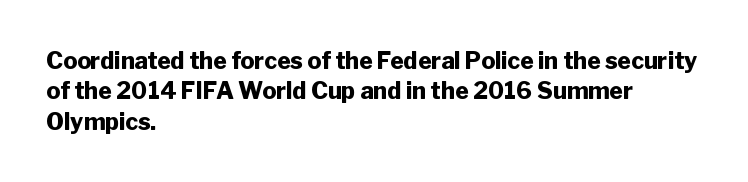
{"italic": "no", "bold": "yes", "underline": "no", "align": "left", "line_spacing": "normal", "line_spacing_ratio": 1.32, "letter_spacing": "normal", "letter_spacing_em": 0.0, "glyph_px": 23}
